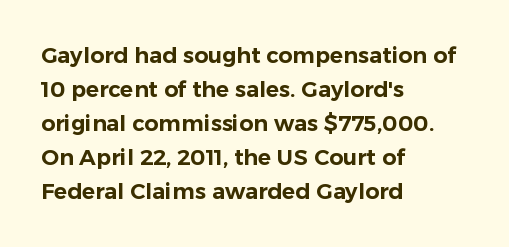
Q: Is the text italic (slanted)? A: No, it is upright.
Q: Is the text underlined? A: No.
Q: How is the paragraph aligned? A: Left-aligned.
Q: Is the spacing between letters normal or unusually wide? A: Normal.
Q: Is the spacing between lines tight, normal or loose? A: Normal.
